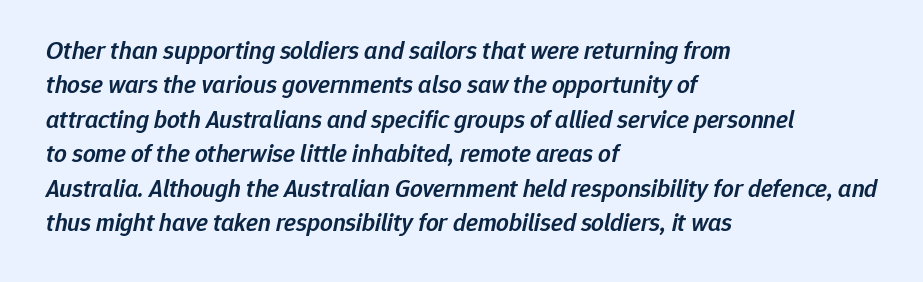
Left-aligned paragraph, ragged on the right. No extra tracking has been applied to these lines. Look at the stroke-to-counter ratio: somewhat heavy, a semibold. The strip under each line holds only bare page.
